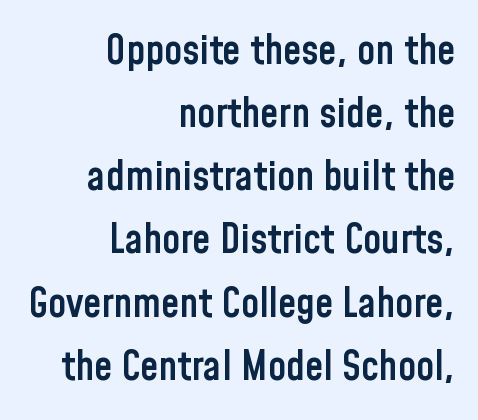
Q: Is the text bold? A: Semi-bold.
Q: Is the text italic (slanted)? A: No, it is upright.
Q: Is the typeface a serif or a sans-serif typeface? A: Sans-serif.
Q: Is the text underlined? A: No.
Q: How is the paragraph aligned? A: Right-aligned.
Q: Is the spacing between letters normal or unusually wide? A: Normal.
Q: Is the spacing between lines tight, normal or loose? A: Normal.
Q: Width (condensed, normal, or wide)? A: Condensed.
Q: Stroke contrast? A: Low.
Q: x-height? A: Medium.
Q: Monospaced? A: No.
